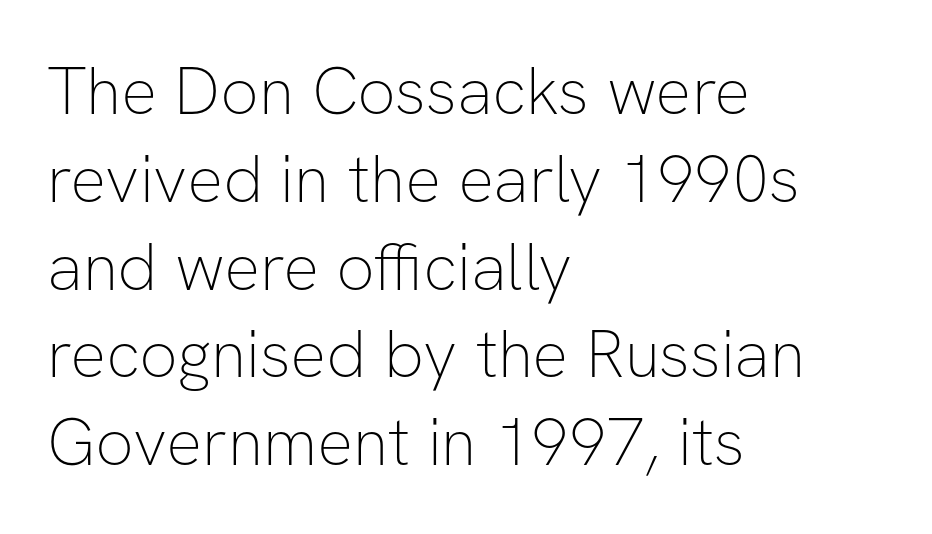
Q: Is the text bold? A: No.
Q: Is the text italic (slanted)? A: No, it is upright.
Q: Is the typeface a serif or a sans-serif typeface? A: Sans-serif.
Q: Is the text underlined? A: No.
Q: How is the paragraph aligned? A: Left-aligned.
Q: Is the spacing between letters normal or unusually wide? A: Normal.
Q: Is the spacing between lines tight, normal or loose? A: Normal.
Q: Width (condensed, normal, or wide)? A: Normal.
Q: Stroke contrast? A: Low.
Q: x-height? A: Medium.
Q: Monospaced? A: No.
